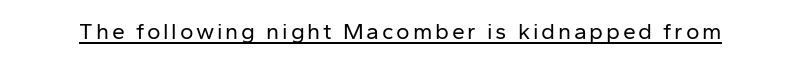
Upright lettering throughout. Honestly, the underline is the first thing you notice here. Vertical stems look standard width or narrower in stroke.
